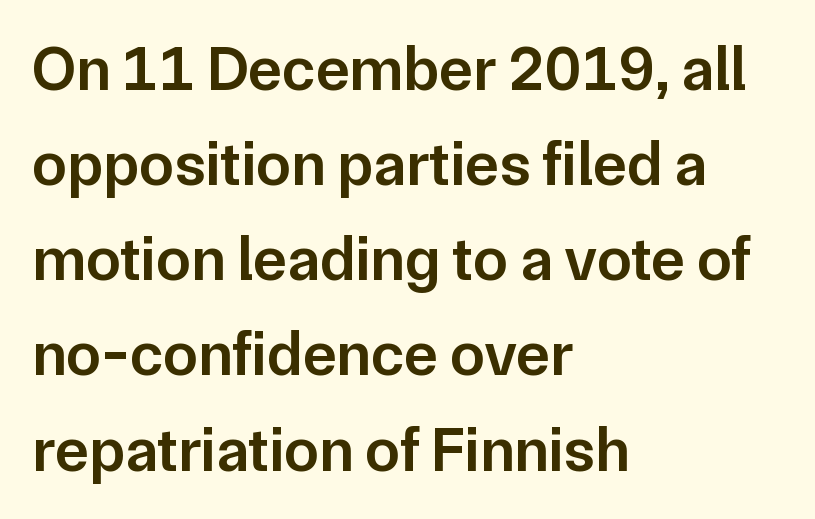
Q: Is the text bold? A: Semi-bold.
Q: Is the text italic (slanted)? A: No, it is upright.
Q: Is the typeface a serif or a sans-serif typeface? A: Sans-serif.
Q: Is the text underlined? A: No.
Q: How is the paragraph aligned? A: Left-aligned.
Q: Is the spacing between letters normal or unusually wide? A: Normal.
Q: Is the spacing between lines tight, normal or loose? A: Normal.
Q: Width (condensed, normal, or wide)? A: Normal.
Q: Stroke contrast? A: Low.
Q: x-height? A: Medium.
Q: Monospaced? A: No.
